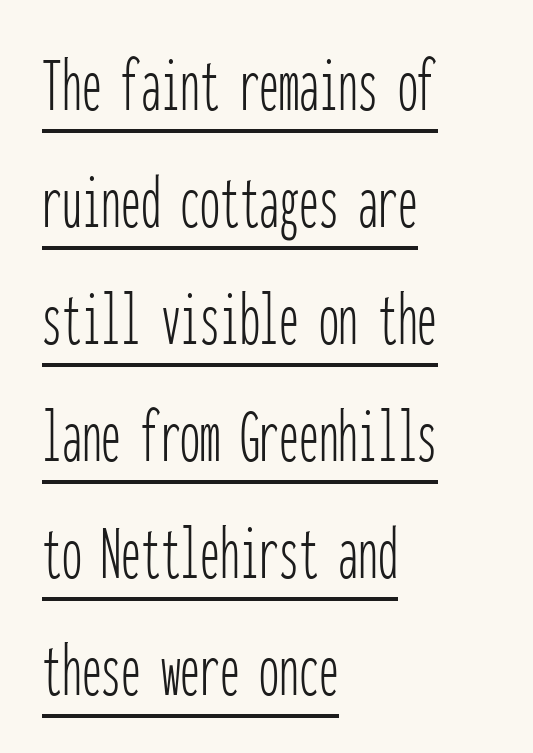
Q: Is the text bold? A: No.
Q: Is the text italic (slanted)? A: No, it is upright.
Q: Is the typeface a serif or a sans-serif typeface? A: Sans-serif.
Q: Is the text underlined? A: Yes.
Q: How is the paragraph aligned? A: Left-aligned.
Q: Is the spacing between letters normal or unusually wide? A: Normal.
Q: Is the spacing between lines tight, normal or loose? A: Normal.
Q: Width (condensed, normal, or wide)? A: Condensed.
Q: Stroke contrast? A: Low.
Q: x-height? A: Medium.
Q: Monospaced? A: Yes.
